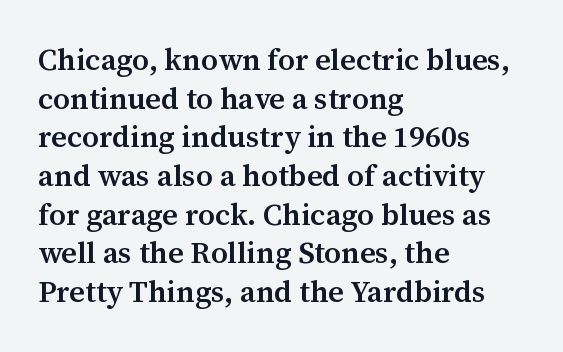
Interline gaps are of average width in this sample. Serifs: yes, visible at the terminals of the letterforms. The passage shown is not underscored anywhere. The gaps between neighbouring characters are ordinary and unremarkable.
